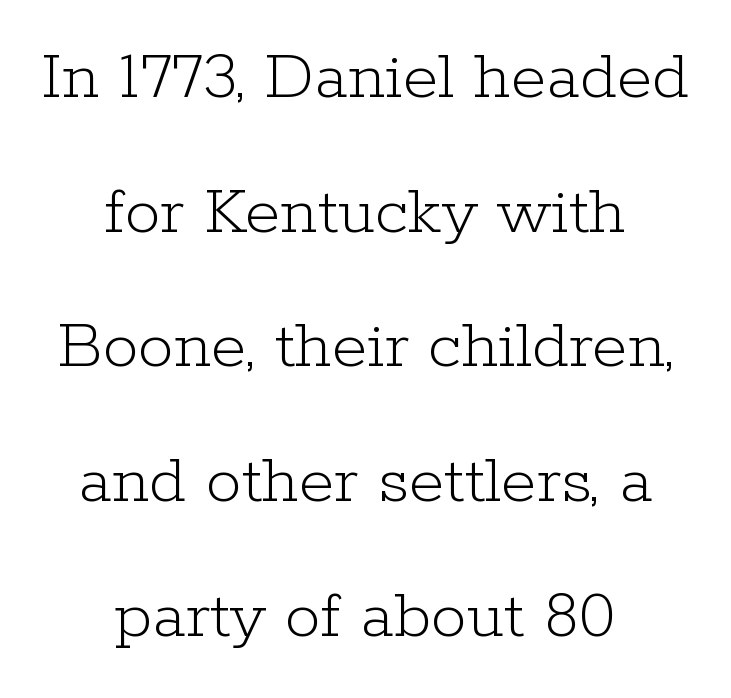
{"serif": "yes", "italic": "no", "bold": "no", "weight": "light", "width": "normal", "stroke_contrast": "low", "x_height": "medium", "monospaced": "no", "underline": "no", "align": "center", "line_spacing_ratio": 1.87, "letter_spacing": "normal", "letter_spacing_em": 0.0, "glyph_px": 72}
